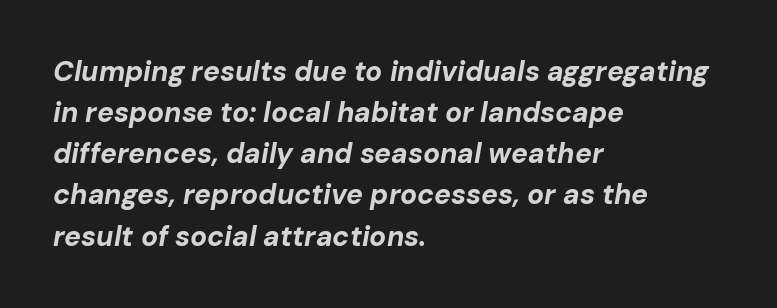
Q: Is the text bold? A: Yes.
Q: Is the text italic (slanted)? A: Yes, it leans right by about 10 degrees.
Q: Is the text underlined? A: No.
Q: How is the paragraph aligned? A: Left-aligned.
Q: Is the spacing between letters normal or unusually wide? A: Normal.
Q: Is the spacing between lines tight, normal or loose? A: Normal.
Q: Width (condensed, normal, or wide)? A: Normal.
Q: Stroke contrast? A: Low.
Q: x-height? A: Medium.
Q: Monospaced? A: No.
